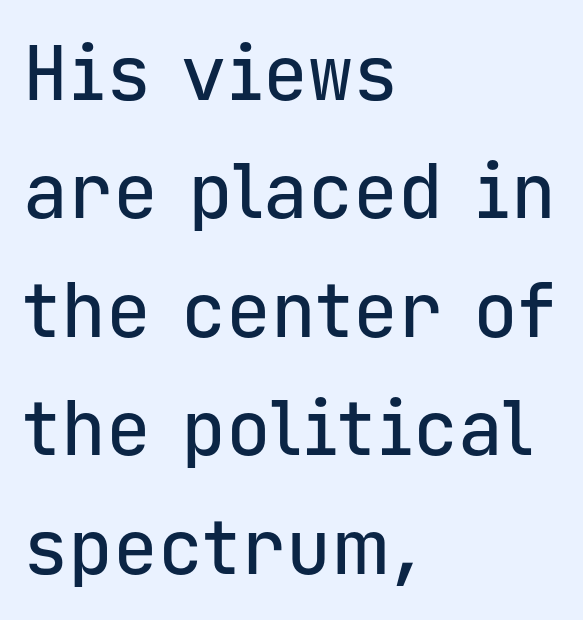
Observe the absence of serifs on each vertical stroke in this sample. Vertically, the passage feels balanced, rows spaced as you'd expect. The setting favours the left margin, as ordinary paragraphs usually do. Fixed-width glyphs throughout — classic coding-font behaviour. The passage shown has conventional tracking throughout.
